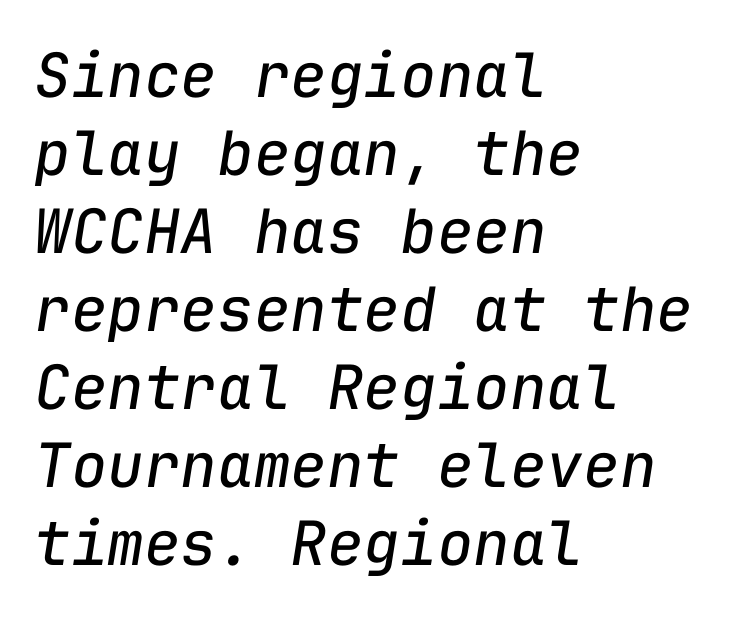
The image shows 61 px regular-weight type, italic (leaning right), monospaced; set left-aligned, normal line spacing (1.28x), normal letter spacing, not underlined; low stroke contrast and a medium x-height.
